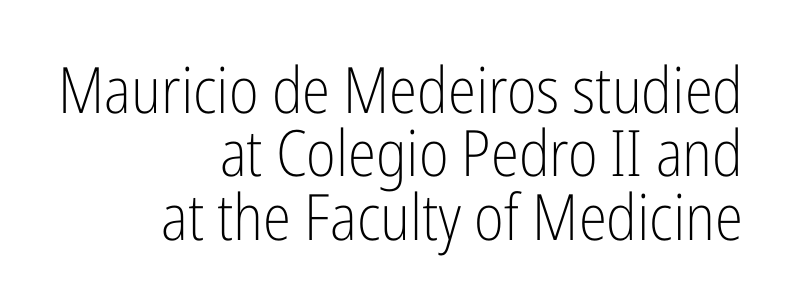
The image shows 64 px light, condensed sans-serif type, upright; set right-aligned, tight line spacing (0.99x), normal letter spacing, not underlined; low stroke contrast and a medium x-height.
